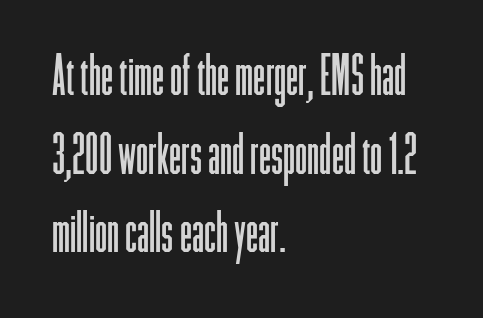
{"serif": "no", "italic": "no", "bold": "no", "weight": "light", "width": "condensed", "stroke_contrast": "low", "x_height": "medium", "monospaced": "no", "underline": "no", "align": "left", "line_spacing": "normal", "line_spacing_ratio": 1.43, "letter_spacing": "normal", "letter_spacing_em": 0.0, "glyph_px": 55}
